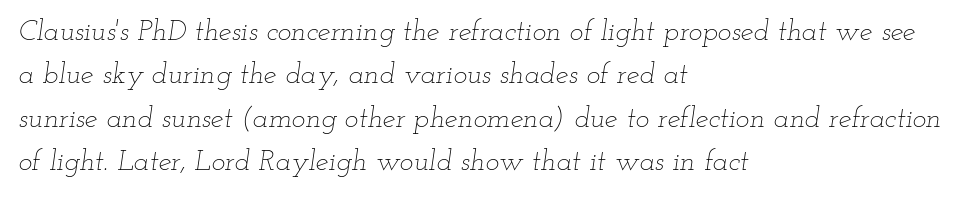
The letterforms sit shoulder to shoulder at normal distance. Leading: standard. Note the varied advance widths — an 'i' is clearly narrower than an 'm'. Only glyphs here, with clear space below each row. This sample uses an oblique cut, with every glyph tilted off the vertical.
